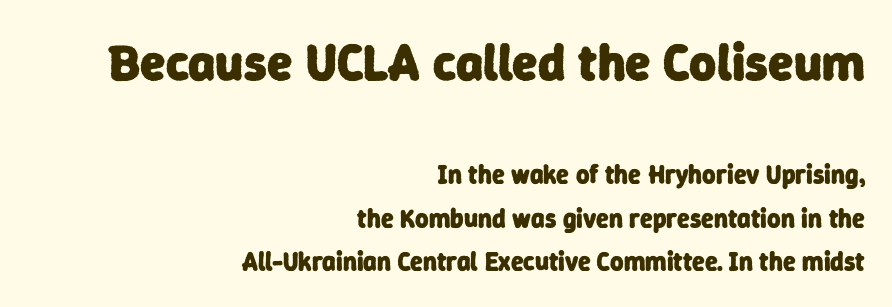
Q: Is the text bold? A: Yes.
Q: Is the typeface a serif or a sans-serif typeface? A: Sans-serif.
Q: Is the text underlined? A: No.
Q: How is the paragraph aligned? A: Right-aligned.
Q: Is the spacing between letters normal or unusually wide? A: Normal.
Q: Is the spacing between lines tight, normal or loose? A: Normal.
Q: Which block of text is set in a larger size, the first (top) or the second (bottom)? A: The first (top) one.
Q: Width (condensed, normal, or wide)? A: Normal.
Q: Stroke contrast? A: Low.
Q: x-height? A: Medium.
Q: Monospaced? A: No.
